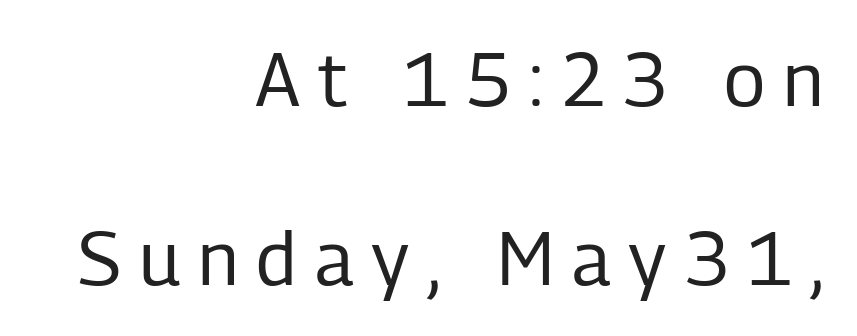
Serif or sans? Sans — the stroke terminals are bare. Where is the straight margin? On the right. Is this a fixed-width face? No — the glyphs have proportional, varying widths. Stroke thickness stays within the range of a standard reading face or lighter. What stands out about the letter spacing? Its width — letters are far apart. In terms of posture, this sample is upright.
